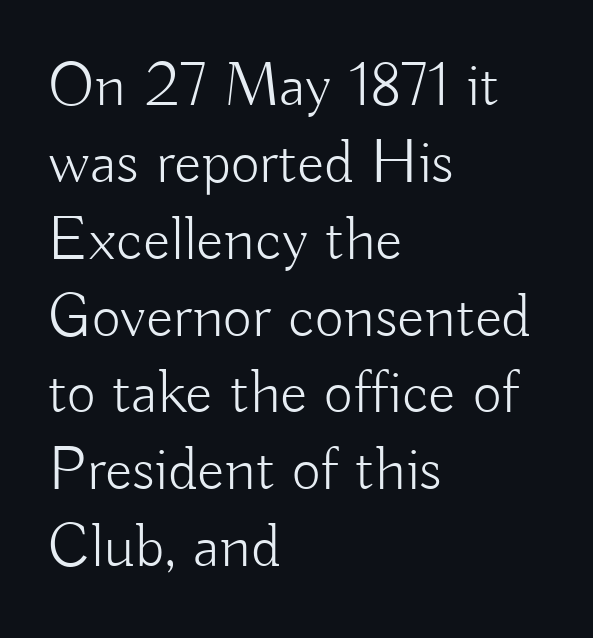
Q: Is the text bold? A: No.
Q: Is the text italic (slanted)? A: No, it is upright.
Q: Is the typeface a serif or a sans-serif typeface? A: Sans-serif.
Q: Is the text underlined? A: No.
Q: How is the paragraph aligned? A: Left-aligned.
Q: Is the spacing between letters normal or unusually wide? A: Normal.
Q: Width (condensed, normal, or wide)? A: Normal.
Q: Stroke contrast? A: Low.
Q: x-height? A: Small.
Q: Monospaced? A: No.
